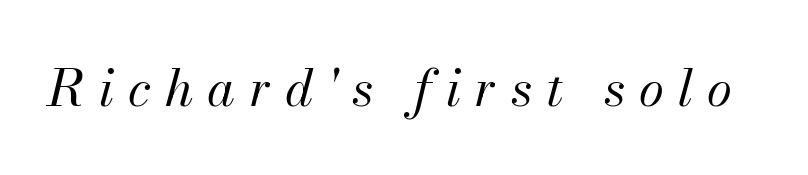
{"italic": "yes", "lean": "right", "slant_degrees": 13, "bold": "no", "weight": "regular", "width": "normal", "stroke_contrast": "medium", "x_height": "small", "monospaced": "no", "underline": "no", "letter_spacing": "wide", "letter_spacing_em": 0.28, "glyph_px": 51}
